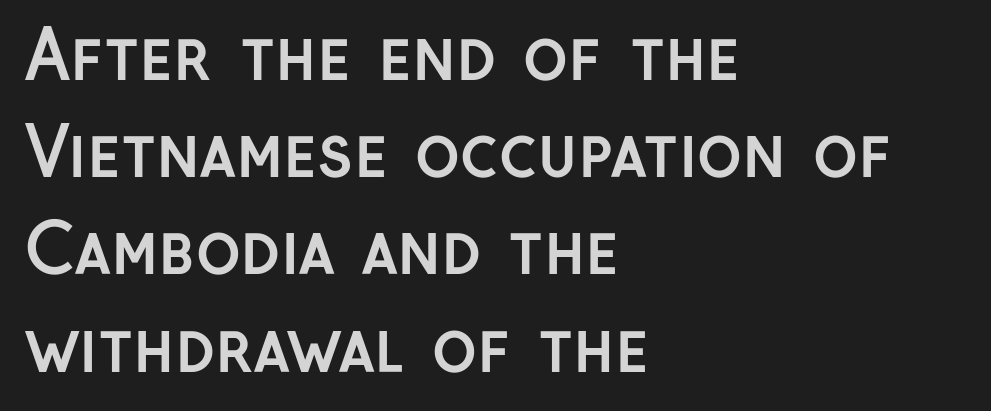
The rendering uses a bold face; every stroke is thick and dark. No word sits above an underline. Serif or sans? Sans — the stroke terminals are bare. Proportional: the letters do not fall into vertical columns. The letters sit at their default tracking, neither squeezed nor spread. The ragged edge is on the right, which tells us the setting is flush left.
